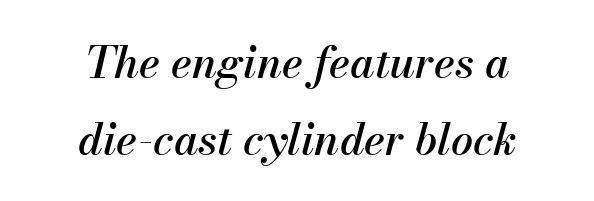
{"italic": "yes", "lean": "right", "slant_degrees": 13, "width": "normal", "stroke_contrast": "medium", "x_height": "small", "monospaced": "no", "underline": "no", "align": "center", "line_spacing_ratio": 1.75, "letter_spacing": "normal", "letter_spacing_em": 0.0, "glyph_px": 44}
